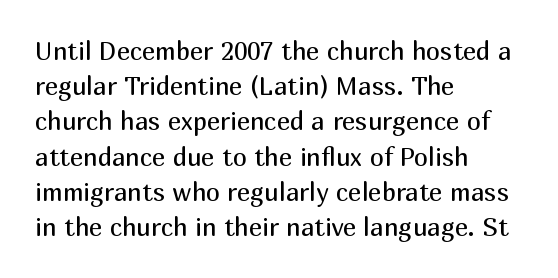
Weight: not bold — regular or lighter. Summary of vertical rhythm: regular, with standard interline spacing. Italic? Not at all — the glyphs are vertical. Words appear dense and cohesive because spacing is normal. Glance below the letters and you will spot only blank space.
